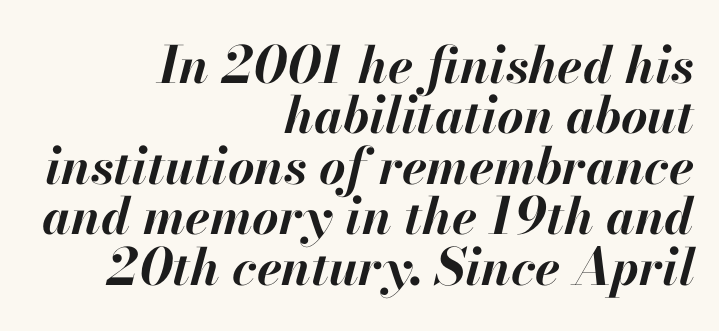
Q: Is the text bold? A: Yes.
Q: Is the text italic (slanted)? A: Yes, it leans right by about 13 degrees.
Q: Is the text underlined? A: No.
Q: How is the paragraph aligned? A: Right-aligned.
Q: Is the spacing between letters normal or unusually wide? A: Normal.
Q: Is the spacing between lines tight, normal or loose? A: Tight.
Q: Width (condensed, normal, or wide)? A: Normal.
Q: Stroke contrast? A: High.
Q: x-height? A: Small.
Q: Monospaced? A: No.
